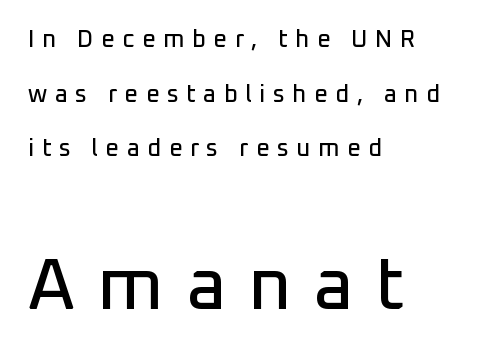
{"serif": "no", "italic": "no", "width": "normal", "stroke_contrast": "low", "x_height": "medium", "monospaced": "no", "underline": "no", "align": "left", "line_spacing": "loose", "line_spacing_ratio": 2.28, "letter_spacing": "wide", "letter_spacing_em": 0.31, "larger_block": "second", "size_ratio": 3.04, "glyph_px": 73}
